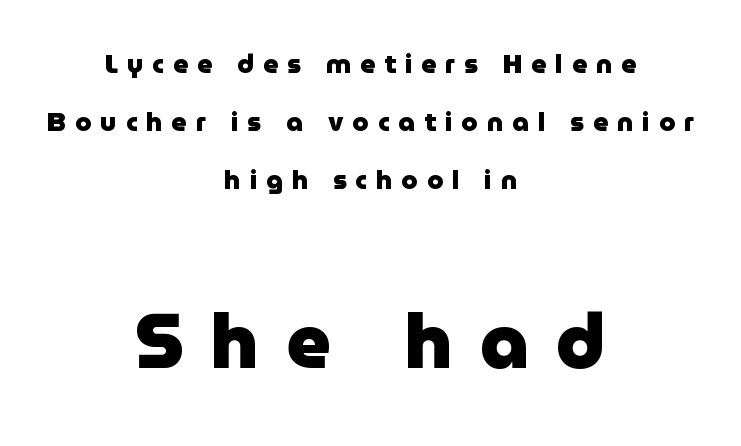
{"serif": "no", "italic": "no", "bold": "yes", "weight": "heavy", "width": "normal", "stroke_contrast": "low", "x_height": "medium", "monospaced": "no", "underline": "no", "align": "center", "line_spacing": "loose", "line_spacing_ratio": 2.23, "letter_spacing": "wide", "letter_spacing_em": 0.35, "larger_block": "second", "size_ratio": 2.96, "glyph_px": 77}
